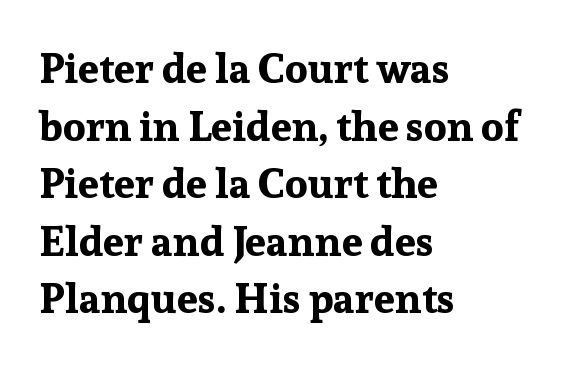
The space beneath each line is pristine and unruled. A classic flush-left, rag-right setting is used for this passage. The face used here is rendered with its standard letterfit. Compared with typical paragraphs, the rows here are spaced about the same. The axis of the letterforms is exactly vertical. Do the characters align in a grid? No, the font is proportional.
